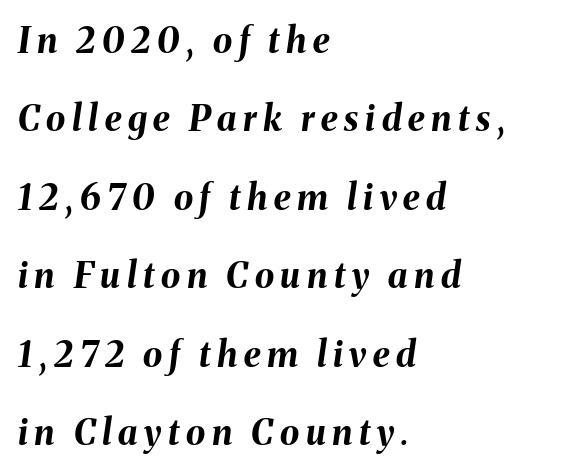
Q: Is the text bold? A: Yes.
Q: Is the text italic (slanted)? A: Yes, it leans right by about 8 degrees.
Q: Is the text underlined? A: No.
Q: How is the paragraph aligned? A: Left-aligned.
Q: Is the spacing between lines tight, normal or loose? A: Loose.
Q: Width (condensed, normal, or wide)? A: Normal.
Q: Stroke contrast? A: Medium.
Q: x-height? A: Medium.
Q: Monospaced? A: No.
